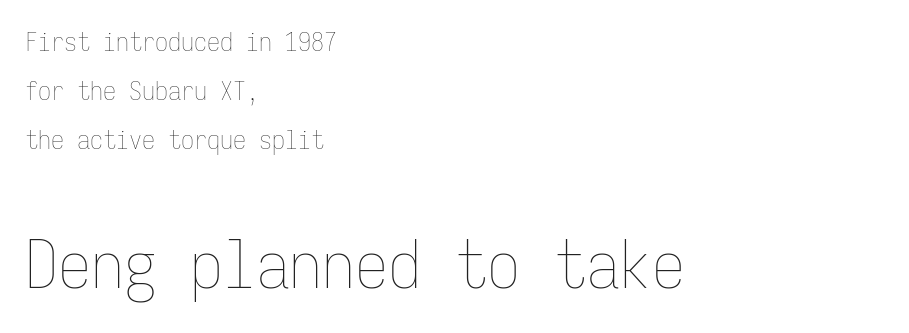
{"italic": "no", "bold": "no", "weight": "thin", "width": "condensed", "stroke_contrast": "low", "x_height": "medium", "monospaced": "yes", "underline": "no", "align": "left", "line_spacing_ratio": 1.88, "letter_spacing": "normal", "letter_spacing_em": 0.0, "larger_block": "second", "size_ratio": 2.54, "glyph_px": 66}
